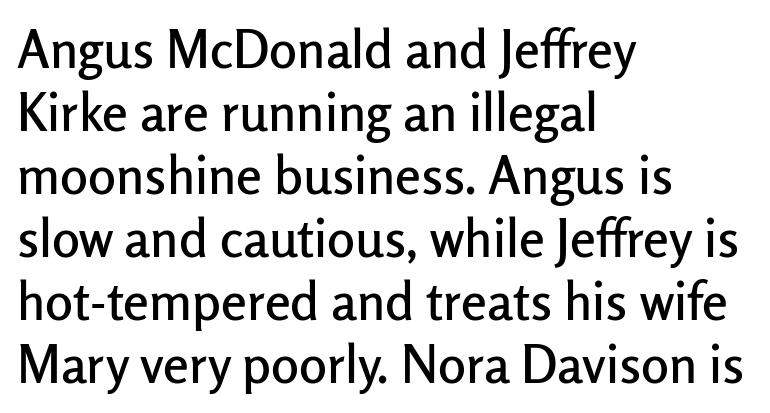
The image shows 52 px sans-serif type, upright; set left-aligned, line spacing 1.21x, normal letter spacing, not underlined; low stroke contrast and a medium x-height.
